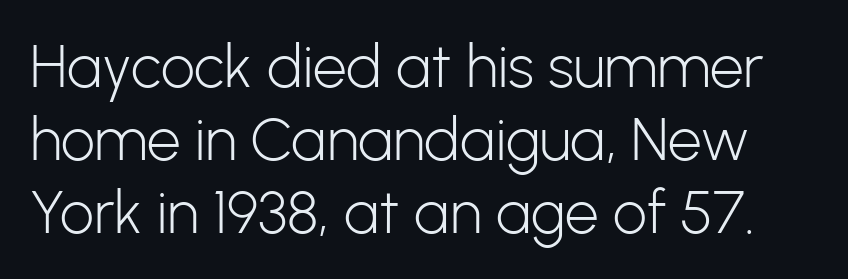
{"serif": "no", "italic": "no", "bold": "no", "weight": "light", "width": "normal", "stroke_contrast": "low", "x_height": "medium", "monospaced": "no", "underline": "no", "line_spacing_ratio": 1.22, "letter_spacing": "normal", "letter_spacing_em": 0.0, "glyph_px": 60}
